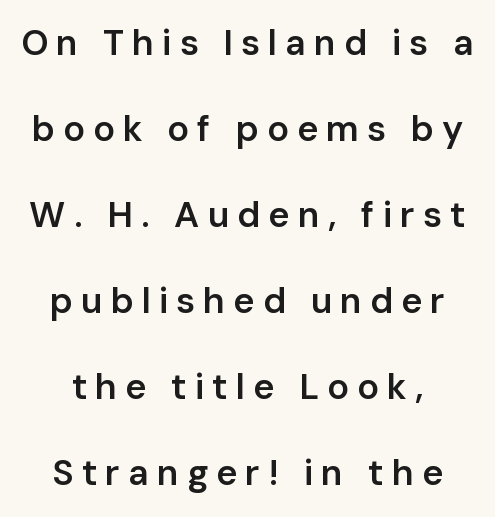
The image shows 36 px semibold sans-serif type, upright; set loose line spacing (2.39x), unusually wide letter spacing (+0.22 em), not underlined; low stroke contrast and a medium x-height.
